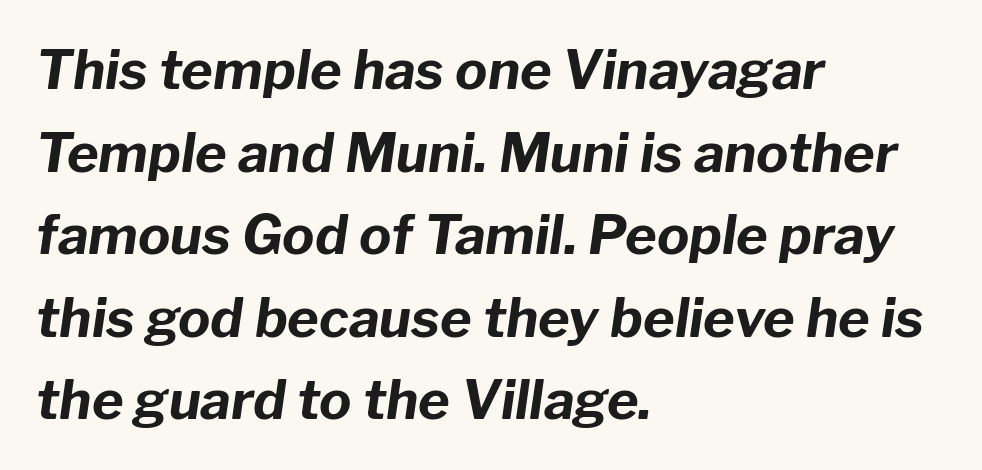
The image shows 54 px bold type, italic (leaning right); set left-aligned, normal line spacing (1.53x), normal letter spacing, not underlined; low stroke contrast and a medium x-height.
